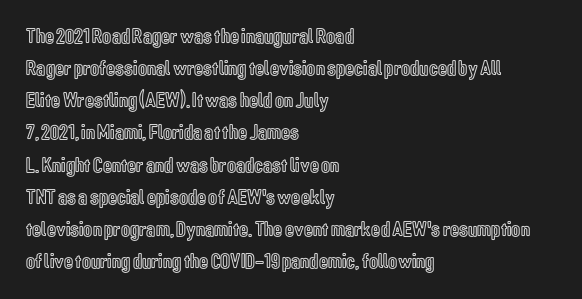
The image shows 21 px text type, upright; set left-aligned, normal line spacing (1.53x), normal letter spacing, not underlined.
